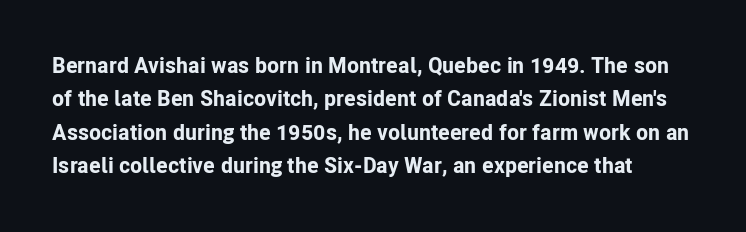
The image shows 22 px bold type, upright; set normal line spacing (1.52x), normal letter spacing, not underlined.
